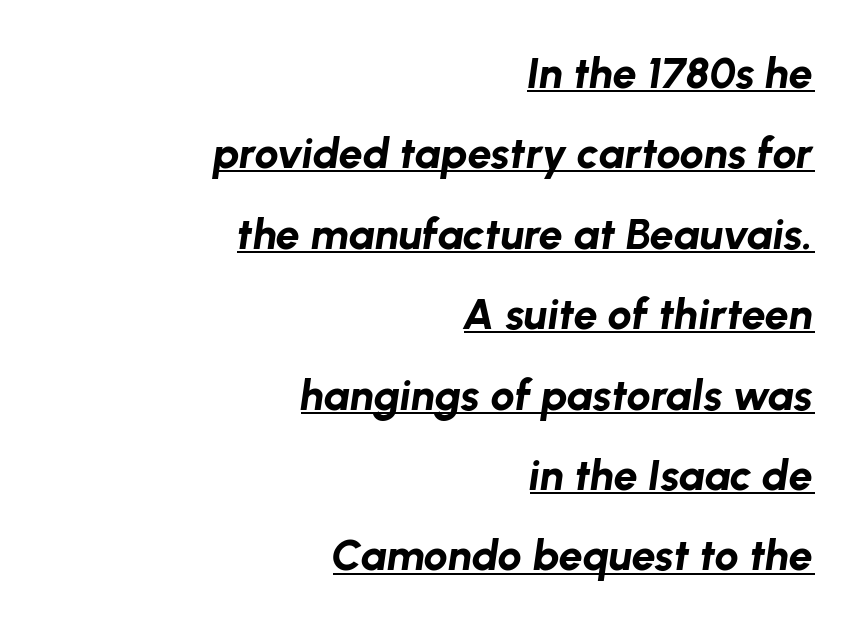
The image shows 43 px bold type, italic (leaning right); set right-aligned, line spacing 1.87x, normal letter spacing, underlined; low stroke contrast and a medium x-height.
